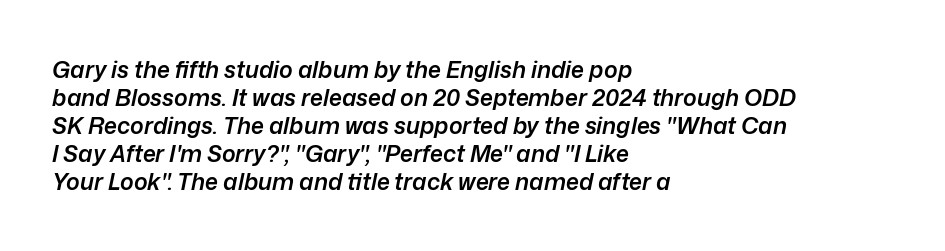
Posture: slanted. Letter spacing: default. Stems and bowls a touch heavier than normal — semibold. The zone under the glyphs is completely vacant.
